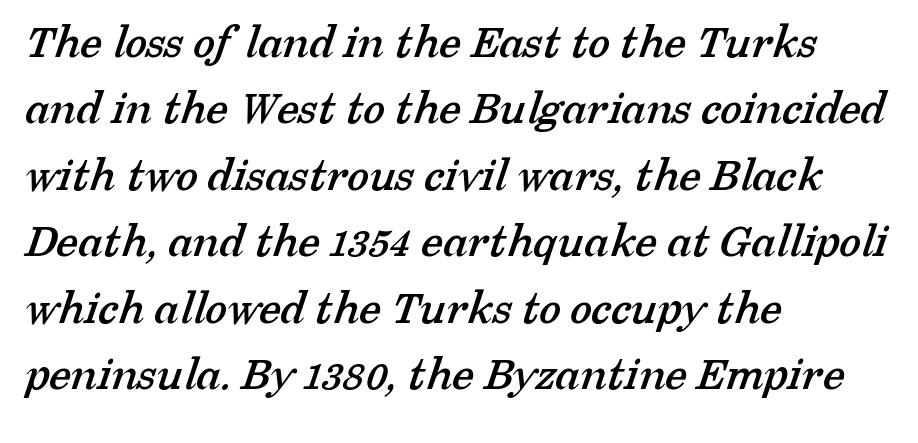
How would I describe the line gaps? Plain and ordinary. I'd call this a serif setting — the letters wear small feet. You could not count columns in this text — the font is proportionally spaced. Check under the words: just untouched page. These lines are set flush left with a ragged right edge. Here the glyphs are tracked normally, forming tight word shapes.
